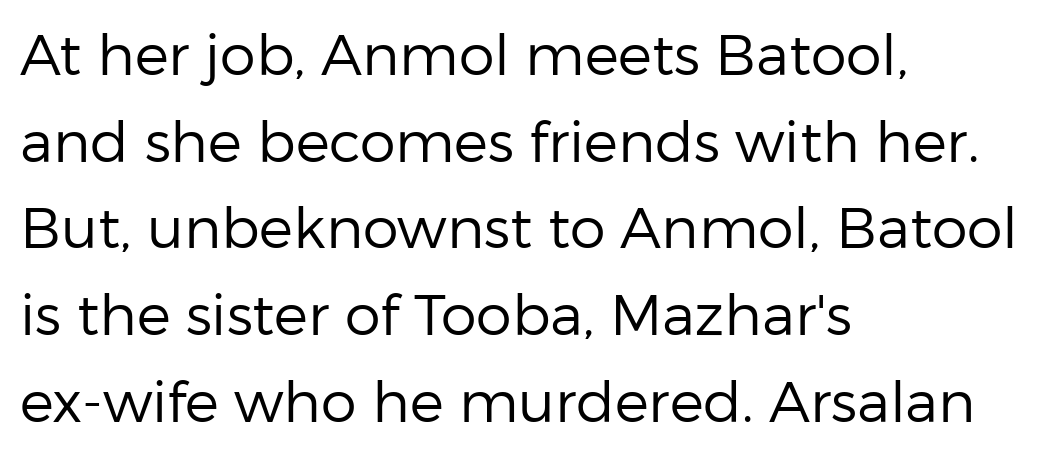
{"serif": "no", "italic": "no", "bold": "no", "weight": "regular", "width": "normal", "stroke_contrast": "low", "x_height": "medium", "monospaced": "no", "underline": "no", "align": "left", "line_spacing": "normal", "line_spacing_ratio": 1.52, "letter_spacing": "normal", "letter_spacing_em": 0.0, "glyph_px": 57}
